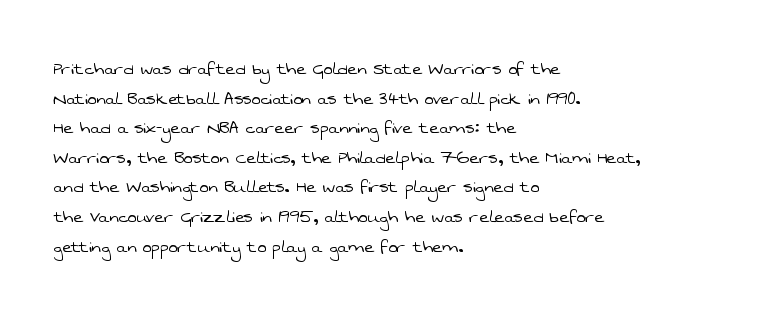
The horizontal fit of the characters is conventional and even. This sample is left-justified, so line endings fall wherever the words run out. Unbolded letterforms with no extra heft. Regular leading. Descenders hang freely into open space.
